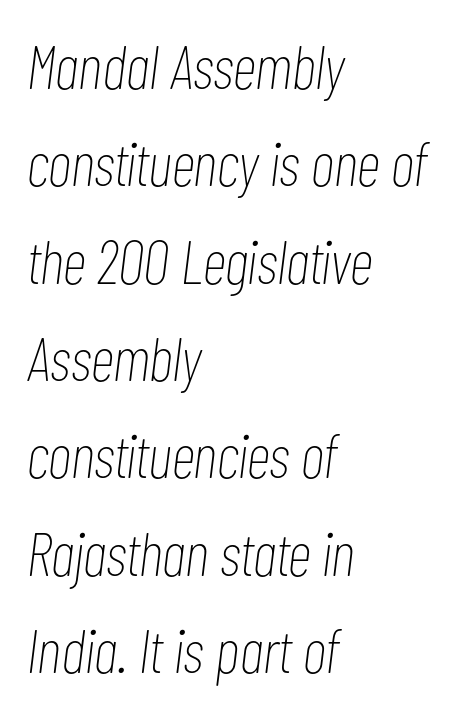
{"italic": "yes", "lean": "right", "slant_degrees": 7, "bold": "no", "weight": "thin", "width": "condensed", "stroke_contrast": "low", "x_height": "medium", "monospaced": "no", "underline": "no", "align": "left", "line_spacing": "normal", "line_spacing_ratio": 1.57, "letter_spacing": "normal", "letter_spacing_em": 0.0, "glyph_px": 62}
